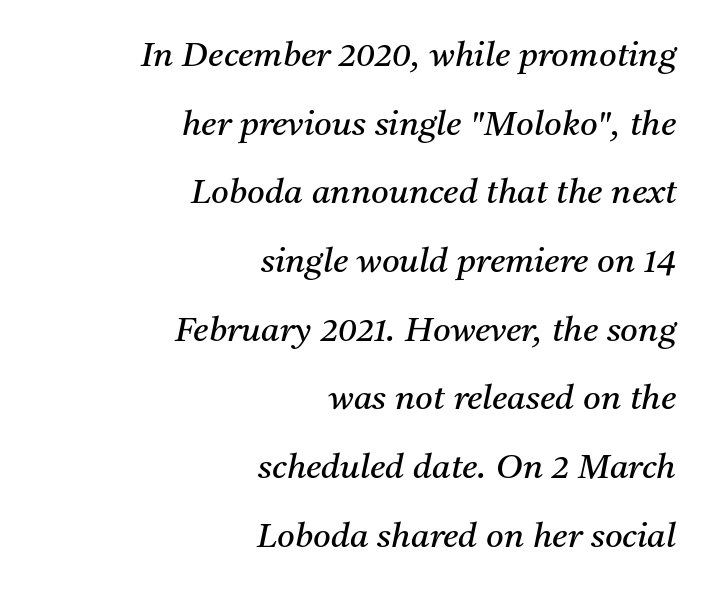
{"serif": "yes", "italic": "yes", "lean": "right", "slant_degrees": 11, "bold": "no", "weight": "regular", "width": "normal", "stroke_contrast": "medium", "x_height": "medium", "monospaced": "no", "underline": "no", "align": "right", "line_spacing": "loose", "line_spacing_ratio": 2.02, "letter_spacing": "normal", "letter_spacing_em": 0.0, "glyph_px": 34}
